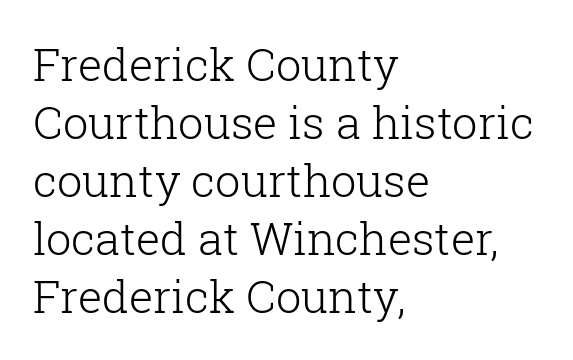
{"serif": "yes", "italic": "no", "bold": "no", "weight": "light", "width": "normal", "stroke_contrast": "low", "x_height": "medium", "monospaced": "no", "underline": "no", "align": "left", "line_spacing": "normal", "line_spacing_ratio": 1.29, "letter_spacing": "normal", "letter_spacing_em": 0.0, "glyph_px": 45}
